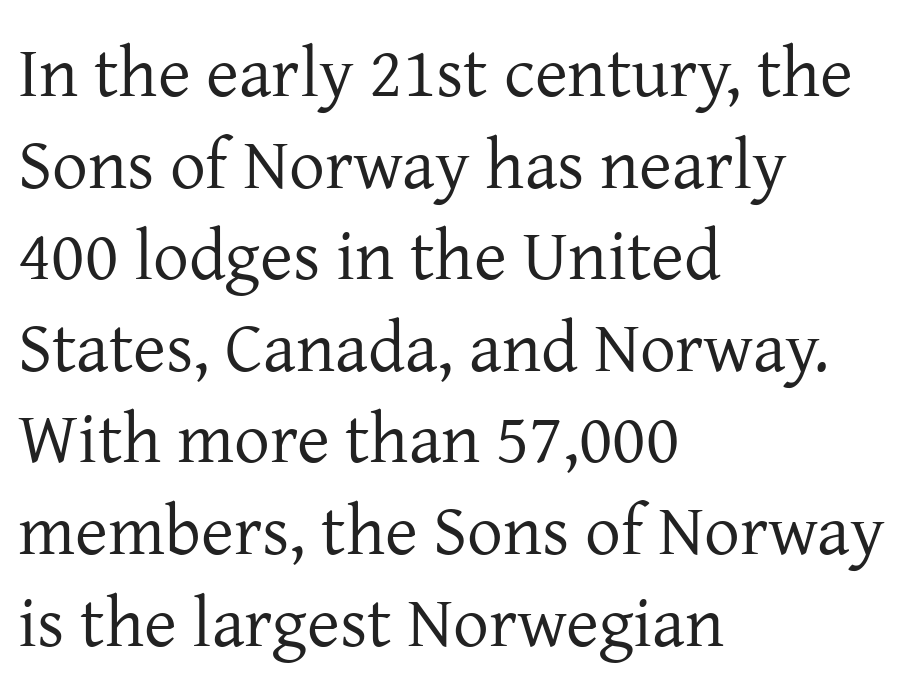
Honestly, the row spacing looks completely unremarkable. Heft: none added — not bold. This rendering uses left alignment, leaving the right contour irregular. Underlining? Definitely not there. There is no visible air inserted between adjacent glyphs. Is there any slant? The stems are plumb.
